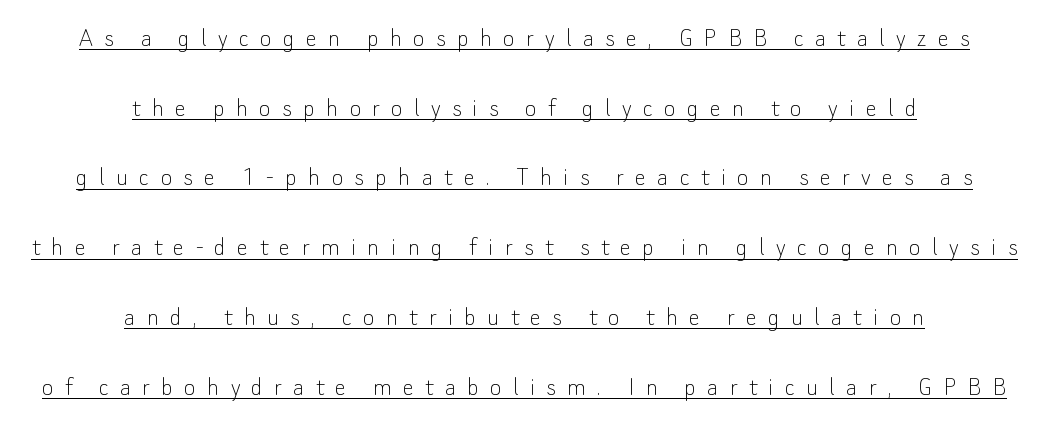
Q: Is the text bold? A: No.
Q: Is the text italic (slanted)? A: No, it is upright.
Q: Is the typeface a serif or a sans-serif typeface? A: Sans-serif.
Q: Is the text underlined? A: Yes.
Q: How is the paragraph aligned? A: Centered.
Q: Is the spacing between letters normal or unusually wide? A: Unusually wide.
Q: Is the spacing between lines tight, normal or loose? A: Loose.
Q: Width (condensed, normal, or wide)? A: Normal.
Q: Stroke contrast? A: Low.
Q: x-height? A: Small.
Q: Monospaced? A: No.
